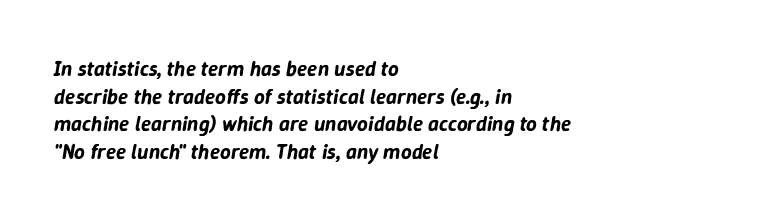
Q: Is the text italic (slanted)? A: Yes, it leans right by about 9 degrees.
Q: Is the text underlined? A: No.
Q: How is the paragraph aligned? A: Left-aligned.
Q: Is the spacing between letters normal or unusually wide? A: Normal.
Q: Is the spacing between lines tight, normal or loose? A: Normal.
